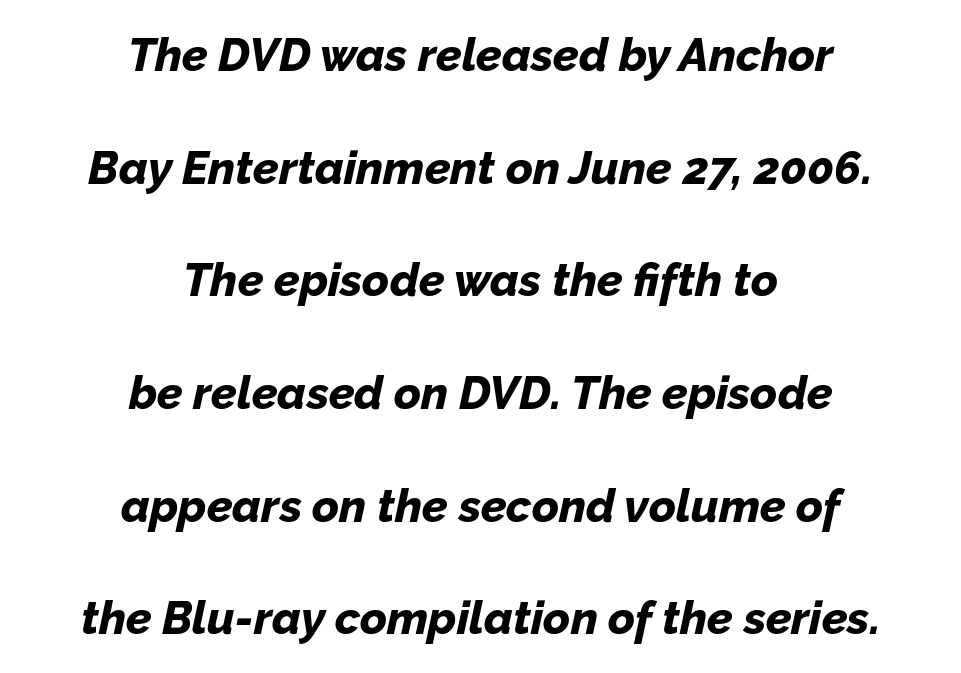
Q: Is the text bold? A: Yes.
Q: Is the text italic (slanted)? A: Yes, it leans right by about 12 degrees.
Q: Is the text underlined? A: No.
Q: How is the paragraph aligned? A: Centered.
Q: Is the spacing between letters normal or unusually wide? A: Normal.
Q: Is the spacing between lines tight, normal or loose? A: Loose.
Q: Width (condensed, normal, or wide)? A: Normal.
Q: Stroke contrast? A: Low.
Q: x-height? A: Medium.
Q: Monospaced? A: No.
